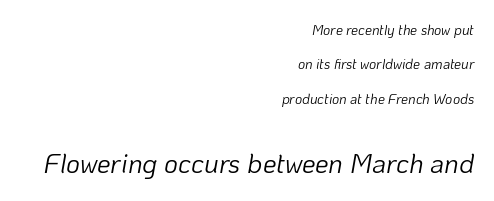
Short note: letters normally spaced. Leading is clearly above the norm, producing a sparse column. Teacher's note: observe the even right margin — that is flush-right alignment. The foot of each line stays bare and open. These glyphs show unthickened strokes, regular width or finer.
